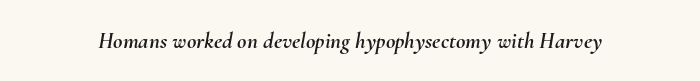
Q: Is the text italic (slanted)? A: Yes, it leans right by about 10 degrees.
Q: Is the text underlined? A: No.
Q: Is the spacing between letters normal or unusually wide? A: Normal.
